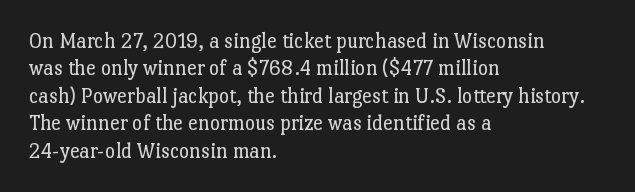
{"italic": "no", "bold": "no", "underline": "no", "align": "left", "line_spacing": "normal", "line_spacing_ratio": 1.25, "letter_spacing": "normal", "letter_spacing_em": 0.0, "glyph_px": 22}
